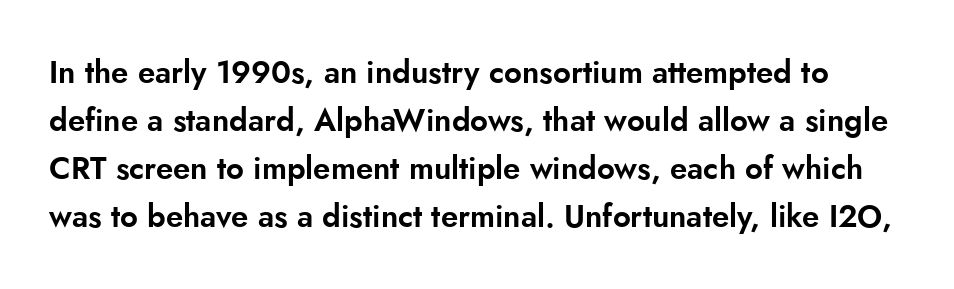
{"serif": "no", "italic": "no", "width": "normal", "stroke_contrast": "low", "x_height": "small", "monospaced": "no", "underline": "no", "line_spacing": "normal", "line_spacing_ratio": 1.55, "letter_spacing": "normal", "letter_spacing_em": 0.0, "glyph_px": 31}
